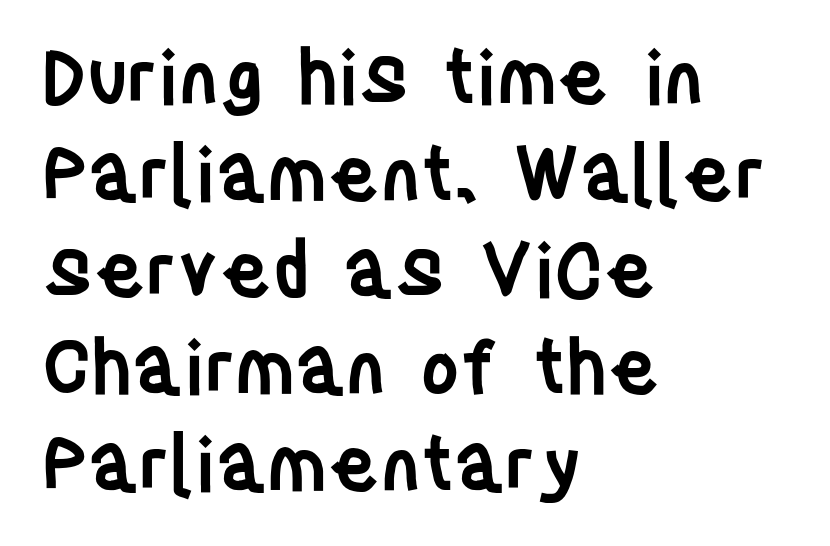
The image shows 75 px semibold, condensed sans-serif type, upright; set left-aligned, normal line spacing (1.29x), normal letter spacing, not underlined; low stroke contrast and a large x-height.
